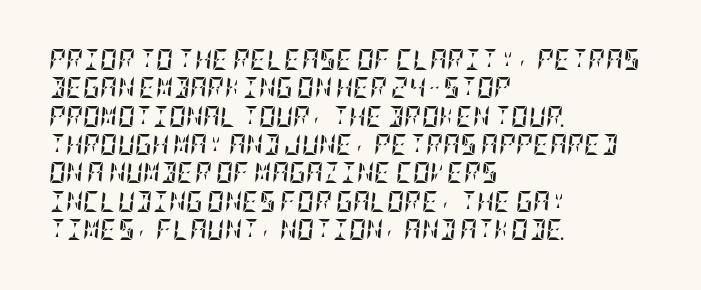
What stands out about the letter spacing? Nothing — it is the standard amount. Each row of text sits above clean, open space. A classic flush-left, rag-right setting is used for this passage. Stroke thickness is high; the sample reads as a true bold.
